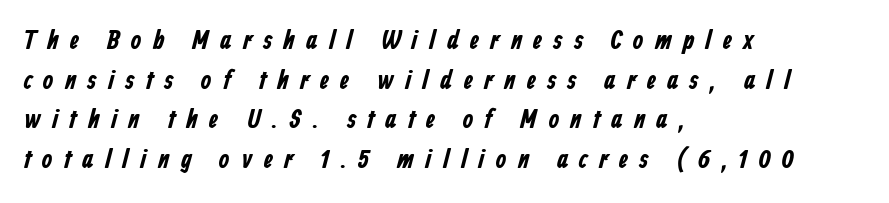
Decoration check: the copy has no underline. Look at the tracking — it's clearly loosened, letters drifting apart. This block has exactly the height ordinary leading produces. Does the copy run flush right? No — it runs flush left.
